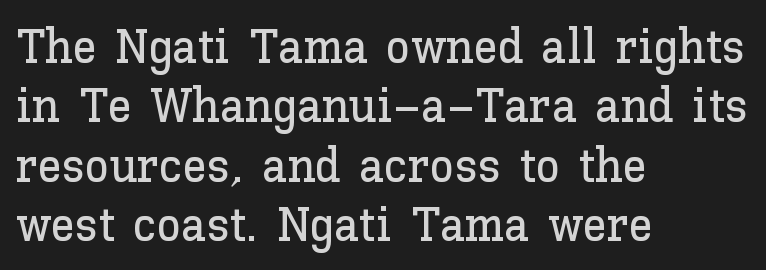
The lines are quadded left. The passage shown is not underscored anywhere. The face used here is rendered with its standard letterfit. The passage shown is typed in a proportional face where columns would drift.
